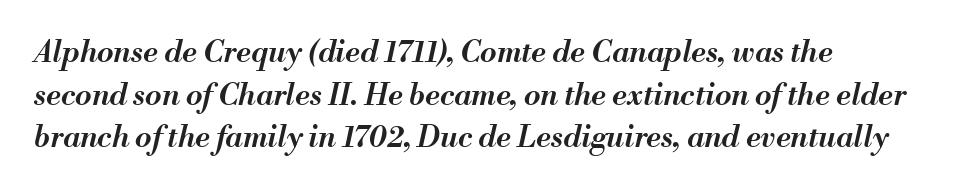
Q: Is the text bold? A: Semi-bold.
Q: Is the text italic (slanted)? A: Yes, it leans right by about 13 degrees.
Q: Is the text underlined? A: No.
Q: How is the paragraph aligned? A: Left-aligned.
Q: Is the spacing between letters normal or unusually wide? A: Normal.
Q: Is the spacing between lines tight, normal or loose? A: Normal.
Q: Width (condensed, normal, or wide)? A: Normal.
Q: Stroke contrast? A: Medium.
Q: x-height? A: Small.
Q: Monospaced? A: No.
